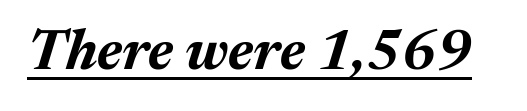
The image shows 56 px bold type, italic (leaning right); set normal letter spacing, underlined; medium stroke contrast and a medium x-height.
